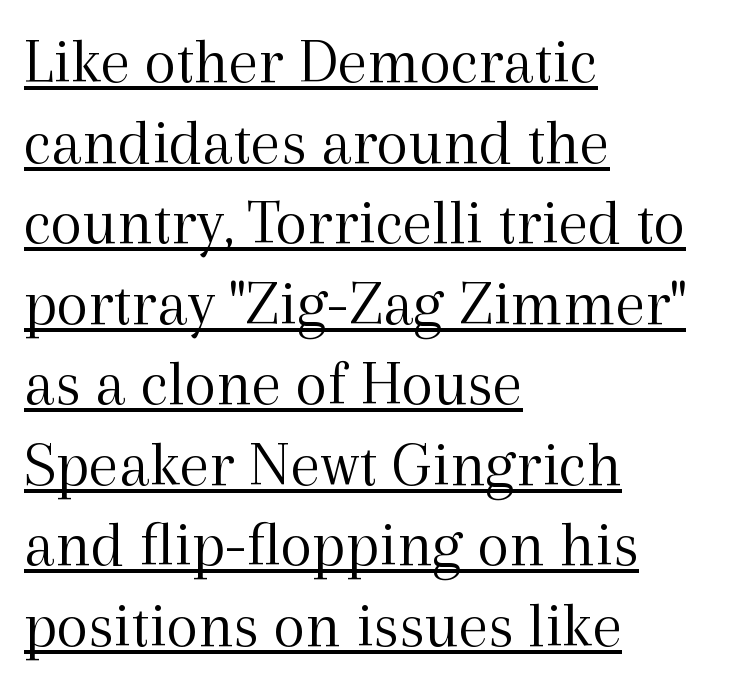
The image shows 66 px light serif type, upright; set left-aligned, line spacing 1.22x, normal letter spacing, underlined; a medium x-height.
